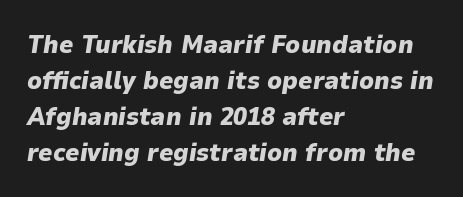
{"italic": "yes", "lean": "right", "slant_degrees": 9, "bold": "yes", "underline": "no", "align": "left", "line_spacing": "normal", "line_spacing_ratio": 1.44, "letter_spacing": "normal", "letter_spacing_em": 0.0, "glyph_px": 25}
